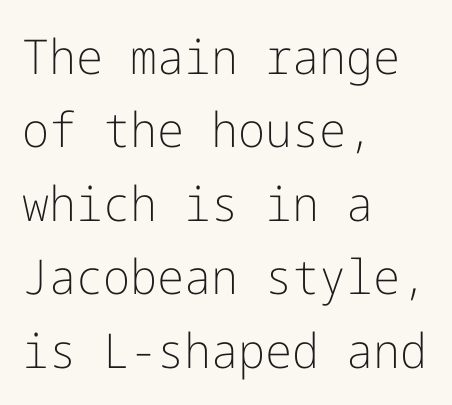
Q: Is the text bold? A: No.
Q: Is the text italic (slanted)? A: No, it is upright.
Q: Is the typeface a serif or a sans-serif typeface? A: Sans-serif.
Q: Is the text underlined? A: No.
Q: How is the paragraph aligned? A: Left-aligned.
Q: Is the spacing between letters normal or unusually wide? A: Normal.
Q: Is the spacing between lines tight, normal or loose? A: Normal.
Q: Width (condensed, normal, or wide)? A: Normal.
Q: Stroke contrast? A: Low.
Q: x-height? A: Medium.
